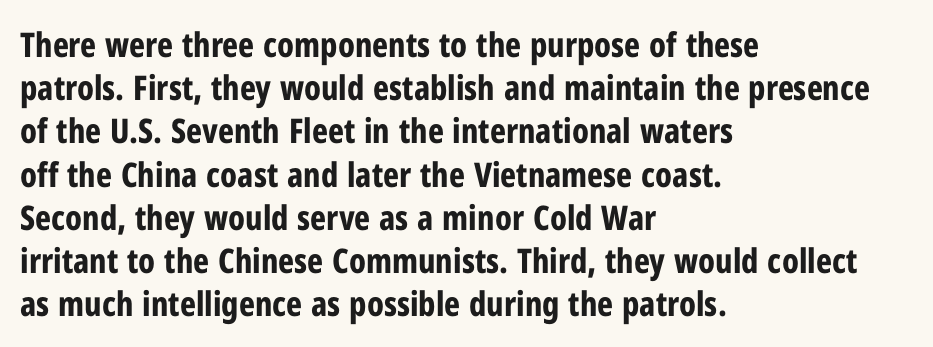
Q: Is the text bold? A: Yes.
Q: Is the text italic (slanted)? A: No, it is upright.
Q: Is the typeface a serif or a sans-serif typeface? A: Sans-serif.
Q: Is the text underlined? A: No.
Q: How is the paragraph aligned? A: Left-aligned.
Q: Is the spacing between letters normal or unusually wide? A: Normal.
Q: Is the spacing between lines tight, normal or loose? A: Normal.
Q: Width (condensed, normal, or wide)? A: Condensed.
Q: Stroke contrast? A: Low.
Q: x-height? A: Medium.
Q: Monospaced? A: No.
